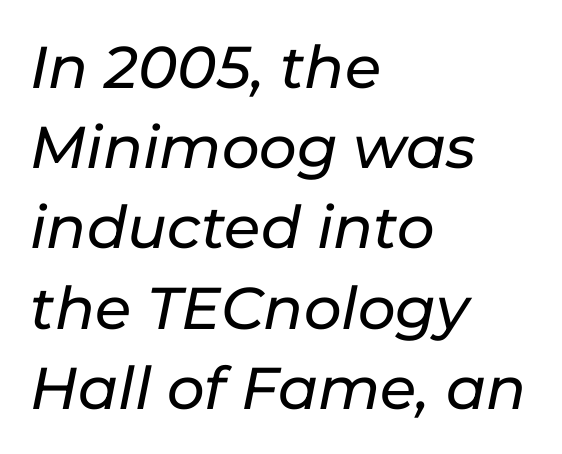
The image shows 59 px text type, italic (leaning right); set left-aligned, normal line spacing (1.36x), normal letter spacing, not underlined; low stroke contrast and a medium x-height.
